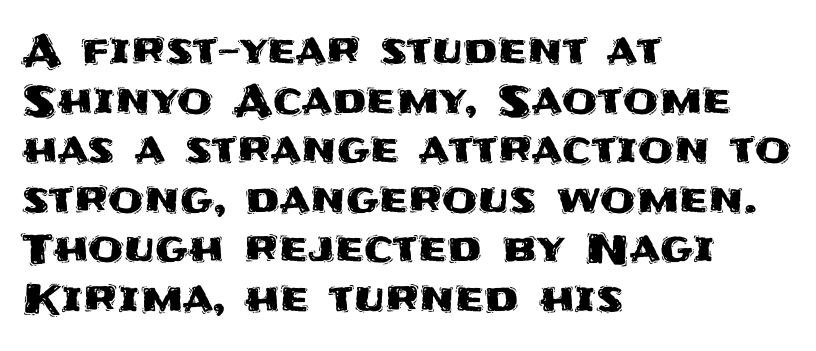
Q: Is the text italic (slanted)? A: No, it is upright.
Q: Is the typeface a serif or a sans-serif typeface? A: Sans-serif.
Q: Is the text underlined? A: No.
Q: How is the paragraph aligned? A: Left-aligned.
Q: Is the spacing between letters normal or unusually wide? A: Normal.
Q: Width (condensed, normal, or wide)? A: Normal.
Q: Stroke contrast? A: Medium.
Q: x-height? A: Large.
Q: Monospaced? A: No.
